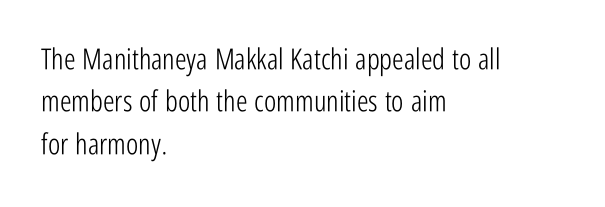
Q: Is the text bold? A: No.
Q: Is the text italic (slanted)? A: No, it is upright.
Q: Is the typeface a serif or a sans-serif typeface? A: Sans-serif.
Q: Is the text underlined? A: No.
Q: How is the paragraph aligned? A: Left-aligned.
Q: Is the spacing between letters normal or unusually wide? A: Normal.
Q: Is the spacing between lines tight, normal or loose? A: Normal.
Q: Width (condensed, normal, or wide)? A: Condensed.
Q: Stroke contrast? A: Low.
Q: x-height? A: Medium.
Q: Monospaced? A: No.
